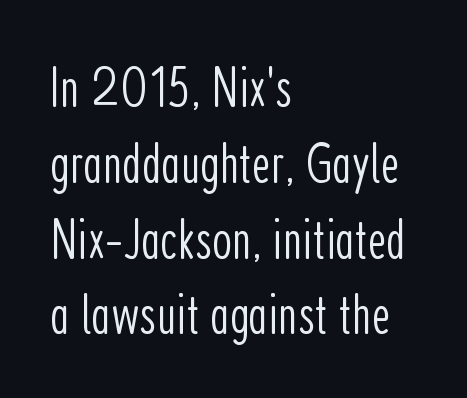
{"serif": "no", "italic": "no", "bold": "no", "weight": "light", "width": "condensed", "stroke_contrast": "low", "x_height": "medium", "monospaced": "no", "underline": "no", "align": "left", "line_spacing": "normal", "line_spacing_ratio": 1.33, "letter_spacing": "normal", "letter_spacing_em": 0.0, "glyph_px": 57}
